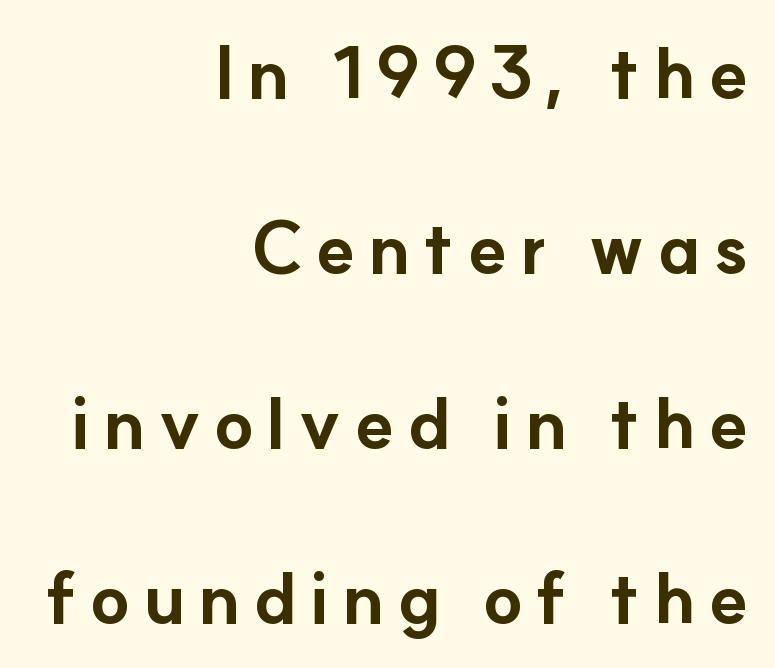
The image shows 72 px bold sans-serif type, upright; set right-aligned, loose line spacing (2.43x), not underlined; low stroke contrast and a small x-height.
